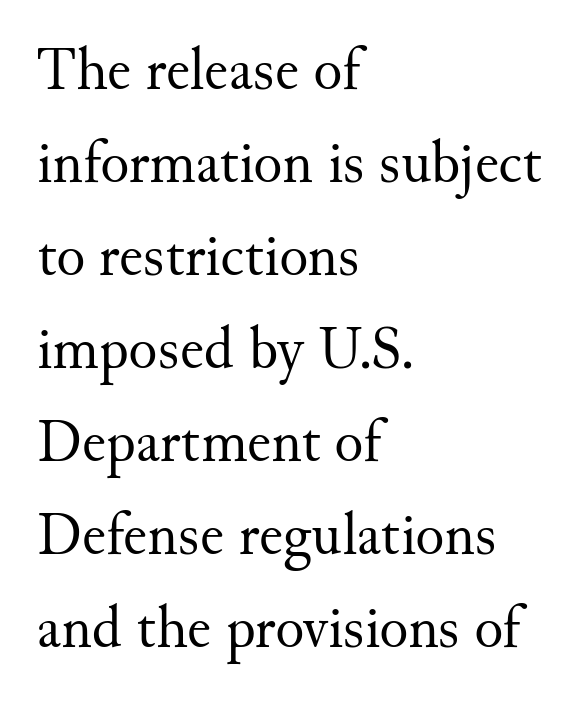
The image shows 60 px regular-weight serif type, upright; set left-aligned, normal line spacing (1.55x), normal letter spacing, not underlined; medium stroke contrast and a small x-height.
